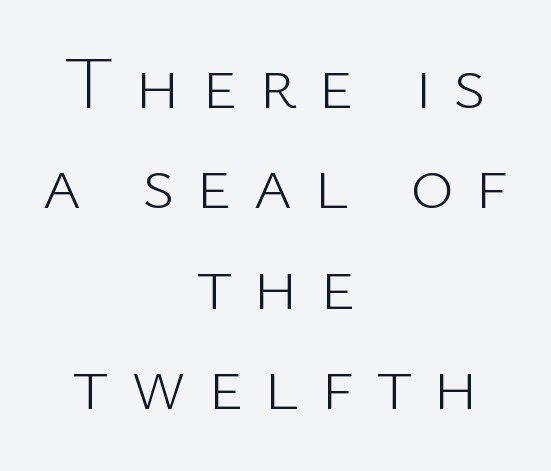
The image shows 75 px light sans-serif type, upright; set centered, normal line spacing (1.34x), unusually wide letter spacing (+0.28 em), not underlined; low stroke contrast and a medium x-height.
